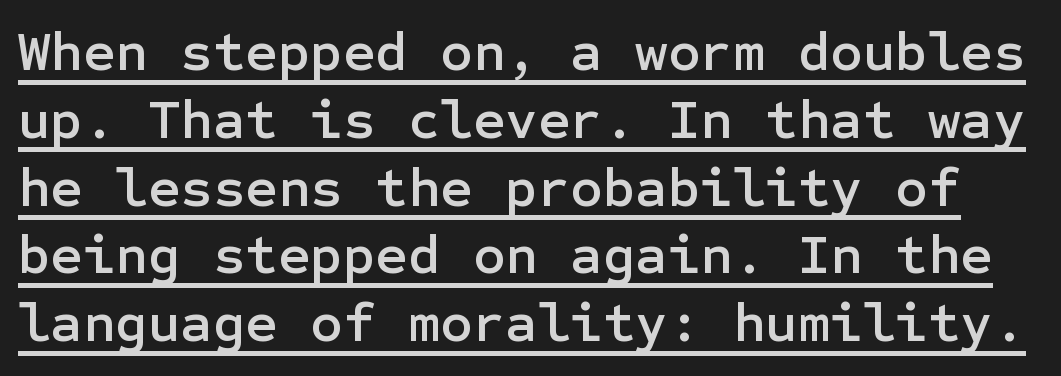
Q: Is the text italic (slanted)? A: No, it is upright.
Q: Is the typeface a serif or a sans-serif typeface? A: Sans-serif.
Q: Is the text underlined? A: Yes.
Q: Is the spacing between letters normal or unusually wide? A: Normal.
Q: Width (condensed, normal, or wide)? A: Normal.
Q: Stroke contrast? A: Low.
Q: x-height? A: Medium.
